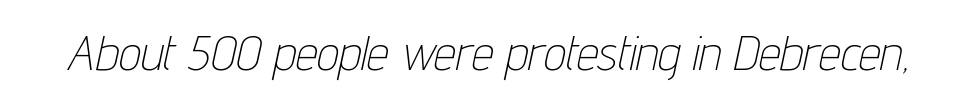
The image shows 49 px thin, condensed type, italic (leaning right); set normal letter spacing, not underlined; low stroke contrast and a medium x-height.
